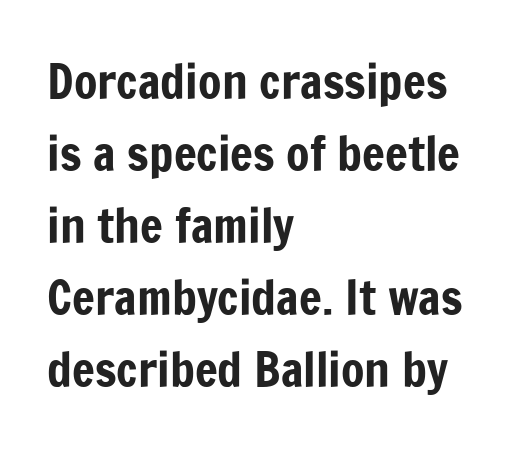
The image shows 48 px condensed sans-serif type, upright; set left-aligned, normal line spacing (1.5x), normal letter spacing, not underlined; low stroke contrast and a medium x-height.
